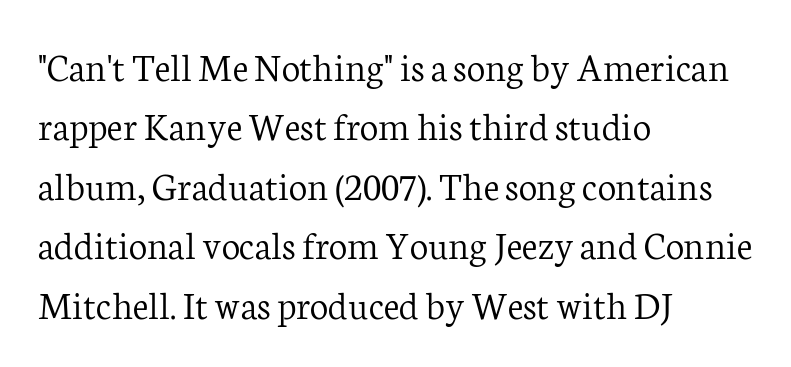
{"serif": "yes", "italic": "no", "bold": "no", "weight": "light", "width": "normal", "stroke_contrast": "low", "x_height": "medium", "monospaced": "no", "underline": "no", "align": "left", "line_spacing": "normal", "line_spacing_ratio": 1.45, "letter_spacing": "normal", "letter_spacing_em": 0.0, "glyph_px": 41}
